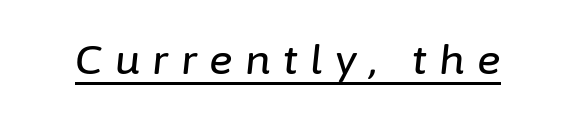
{"italic": "yes", "lean": "right", "slant_degrees": 6, "width": "normal", "stroke_contrast": "low", "x_height": "medium", "monospaced": "no", "underline": "yes", "letter_spacing": "wide", "letter_spacing_em": 0.31, "glyph_px": 40}
